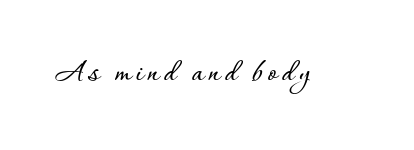
The image shows 32 px text type; set not underlined; low stroke contrast and a small x-height.
